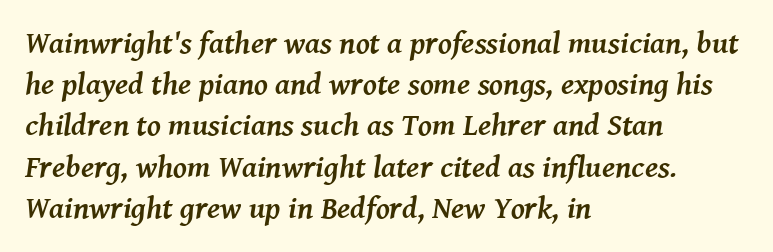
Q: Is the text bold? A: Yes.
Q: Is the text italic (slanted)? A: Yes, it leans right by about 8 degrees.
Q: Is the typeface a serif or a sans-serif typeface? A: Serif.
Q: Is the text underlined? A: No.
Q: How is the paragraph aligned? A: Left-aligned.
Q: Is the spacing between letters normal or unusually wide? A: Normal.
Q: Is the spacing between lines tight, normal or loose? A: Normal.
Q: Width (condensed, normal, or wide)? A: Normal.
Q: Stroke contrast? A: Medium.
Q: x-height? A: Medium.
Q: Monospaced? A: No.
